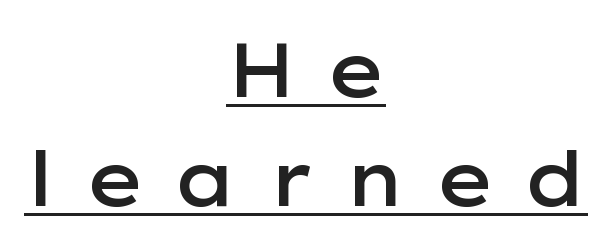
{"serif": "no", "italic": "no", "bold": "semi", "weight": "semibold", "width": "wide", "stroke_contrast": "low", "x_height": "medium", "monospaced": "no", "underline": "yes", "align": "center", "line_spacing": "normal", "line_spacing_ratio": 1.43, "letter_spacing": "wide", "letter_spacing_em": 0.38, "glyph_px": 76}
